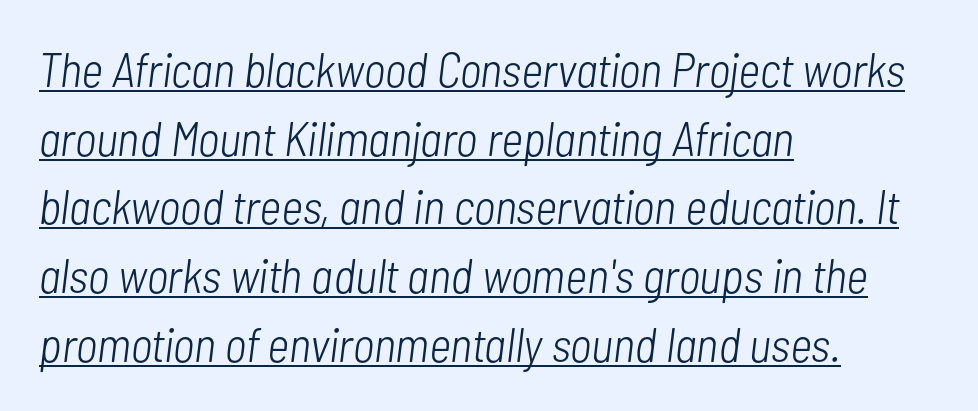
It's the slanting kind of type. The text block is weighted toward the left margin, trailing off unevenly rightward. Do the characters align in a grid? No, the font is proportional. The letters sit at their default tracking, neither squeezed nor spread. Stems here are at most as thick as an everyday book face. The lines sit at an ordinary, default distance from one another.
